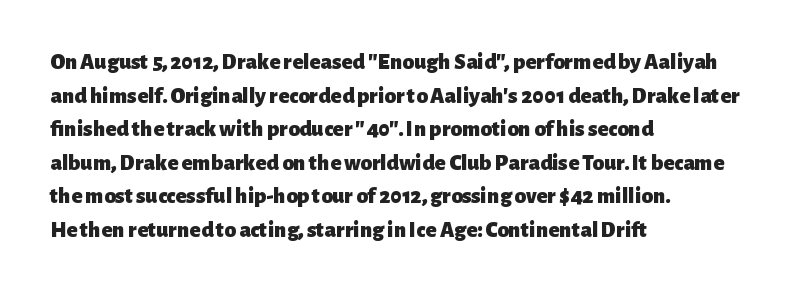
Each line starts at the same left margin while the right side varies. One glance says typical: line gaps are just what's usual. Nope, not italic — everything's standing straight. Plenty of ink on the page — the face is bold.
